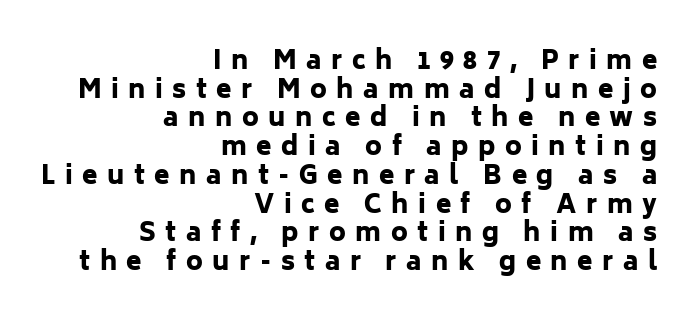
Q: Is the text bold? A: Yes.
Q: Is the text italic (slanted)? A: No, it is upright.
Q: Is the text underlined? A: No.
Q: How is the paragraph aligned? A: Right-aligned.
Q: Is the spacing between letters normal or unusually wide? A: Unusually wide.
Q: Is the spacing between lines tight, normal or loose? A: Tight.
